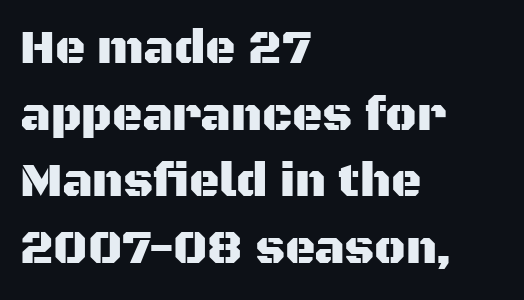
{"serif": "no", "italic": "no", "width": "normal", "stroke_contrast": "medium", "x_height": "large", "monospaced": "no", "underline": "no", "align": "left", "line_spacing": "normal", "line_spacing_ratio": 1.42, "letter_spacing": "normal", "letter_spacing_em": 0.0, "glyph_px": 47}
